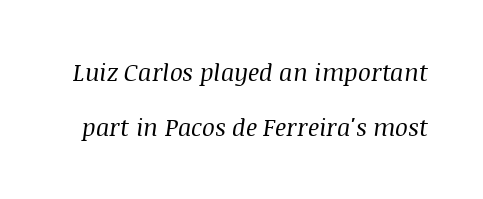
The image shows 24 px text type, italic (leaning right); set loose line spacing (2.3x), normal letter spacing, not underlined.
